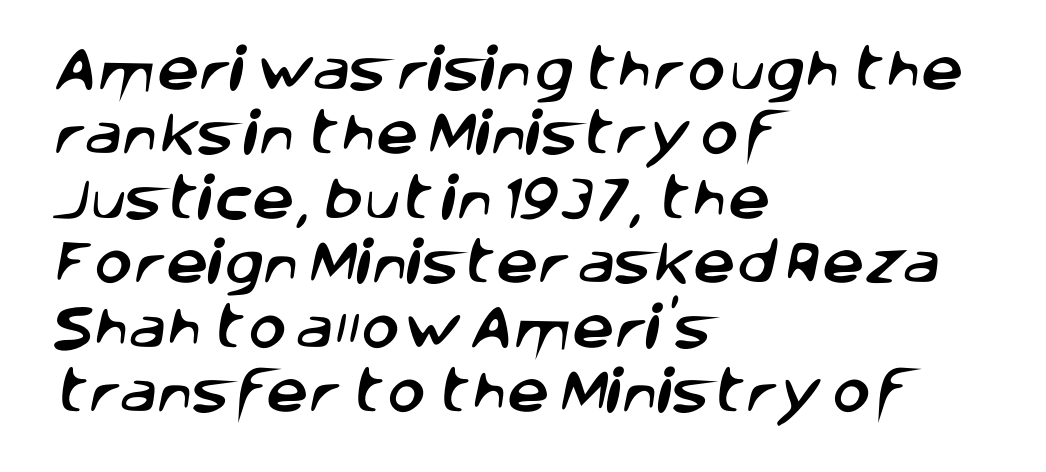
{"serif": "no", "width": "normal", "stroke_contrast": "low", "x_height": "large", "monospaced": "no", "underline": "no", "align": "left", "line_spacing": "normal", "line_spacing_ratio": 1.37, "letter_spacing": "normal", "letter_spacing_em": 0.0, "glyph_px": 47}
